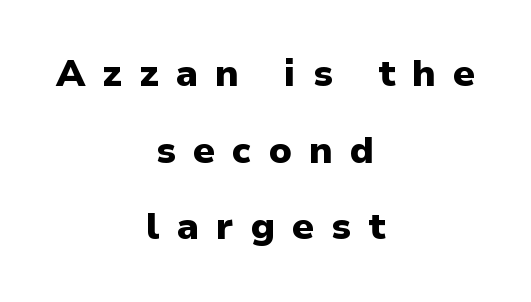
Q: Is the text bold? A: Yes.
Q: Is the text italic (slanted)? A: No, it is upright.
Q: Is the typeface a serif or a sans-serif typeface? A: Sans-serif.
Q: Is the text underlined? A: No.
Q: How is the paragraph aligned? A: Centered.
Q: Is the spacing between letters normal or unusually wide? A: Unusually wide.
Q: Is the spacing between lines tight, normal or loose? A: Loose.
Q: Width (condensed, normal, or wide)? A: Normal.
Q: Stroke contrast? A: Low.
Q: x-height? A: Medium.
Q: Monospaced? A: No.
